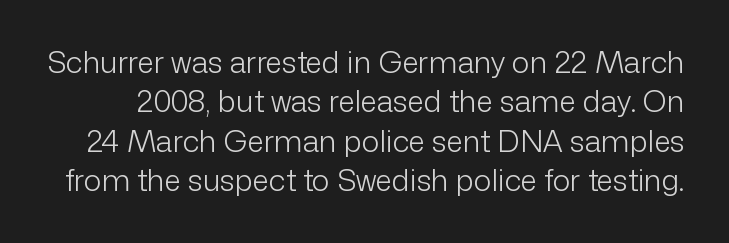
To sum up the face: it is a sans, with no serifs. Just letters on the line, the space beneath them empty. Unbolded letterforms with no extra heft. Designer's note — italics off, roman on.
